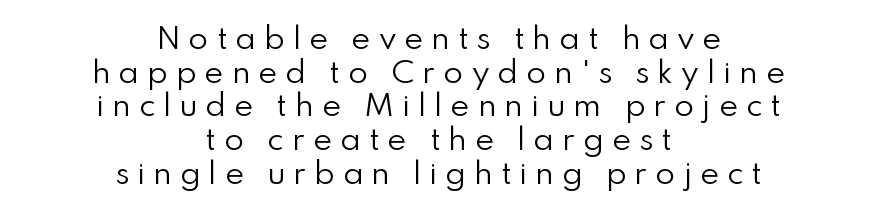
The image shows 29 px regular-weight sans-serif type, upright; set centered, line spacing 1.16x, unusually wide letter spacing (+0.27 em), not underlined; low stroke contrast and a small x-height.
